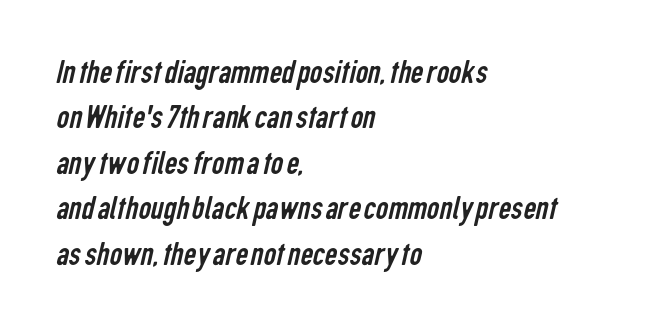
Q: Is the text bold? A: No.
Q: Is the typeface a serif or a sans-serif typeface? A: Sans-serif.
Q: Is the text underlined? A: No.
Q: How is the paragraph aligned? A: Left-aligned.
Q: Is the spacing between letters normal or unusually wide? A: Normal.
Q: Is the spacing between lines tight, normal or loose? A: Normal.
Q: Width (condensed, normal, or wide)? A: Condensed.
Q: Stroke contrast? A: Low.
Q: x-height? A: Medium.
Q: Monospaced? A: No.
